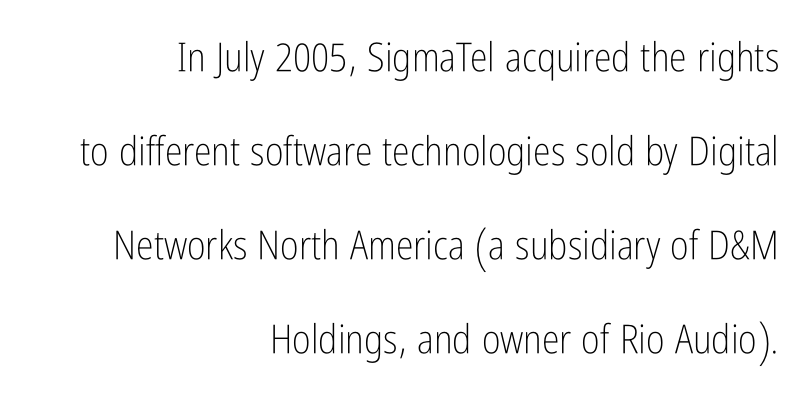
{"serif": "no", "italic": "no", "bold": "no", "weight": "light", "width": "condensed", "stroke_contrast": "low", "x_height": "medium", "monospaced": "no", "underline": "no", "align": "right", "line_spacing": "loose", "line_spacing_ratio": 2.35, "letter_spacing": "normal", "letter_spacing_em": 0.0, "glyph_px": 40}
